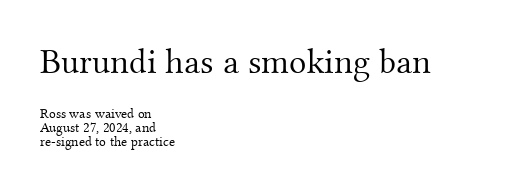
The image shows 36 px light serif type, upright; set left-aligned, tight line spacing (1.0x), normal letter spacing, not underlined; the first (top) block is 2.57x larger; medium stroke contrast and a small x-height.
